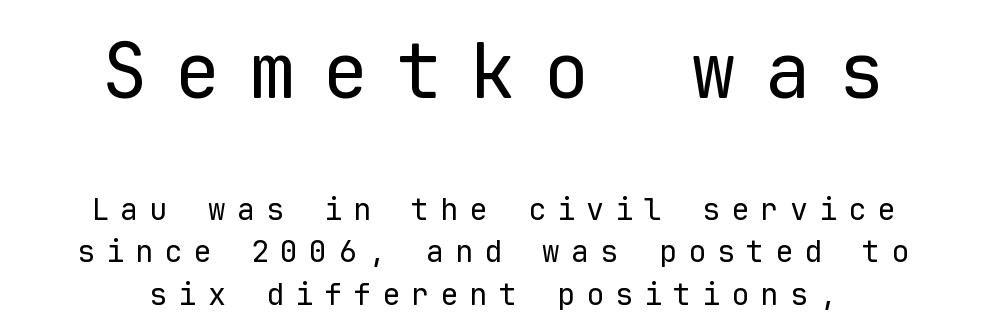
The image shows 76 px regular-weight sans-serif type, upright, monospaced; set centered, normal line spacing (1.42x), unusually wide letter spacing (+0.37 em), not underlined; the first (top) block is 2.53x larger; low stroke contrast and a medium x-height.
